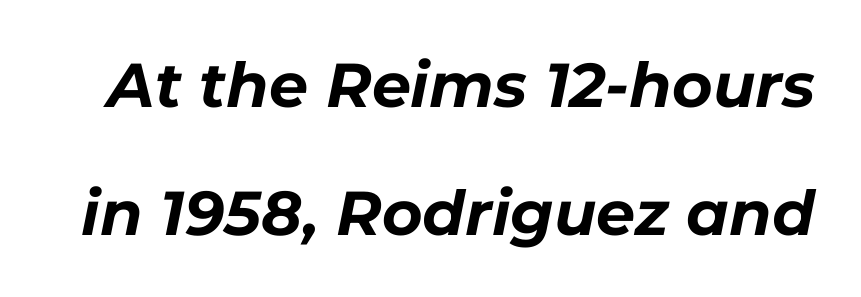
Q: Is the text bold? A: Yes.
Q: Is the text italic (slanted)? A: Yes, it leans right by about 11 degrees.
Q: Is the text underlined? A: No.
Q: Is the spacing between letters normal or unusually wide? A: Normal.
Q: Is the spacing between lines tight, normal or loose? A: Loose.
Q: Width (condensed, normal, or wide)? A: Normal.
Q: Stroke contrast? A: Low.
Q: x-height? A: Medium.
Q: Monospaced? A: No.
